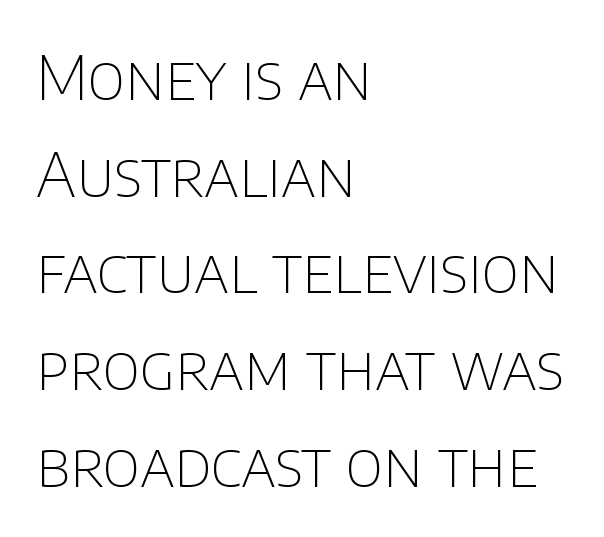
In terms of leading, this rendering sits right in the middle. Counters stay open thanks to moderate or lighter strokes. Honestly, there is no underline to notice here at all. The lettering stays uniformly vertical, giving the passage a roman look.
